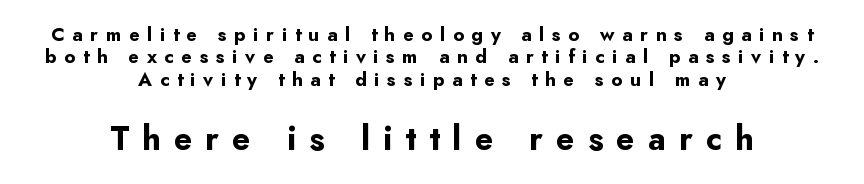
{"serif": "no", "italic": "no", "bold": "yes", "weight": "bold", "width": "normal", "stroke_contrast": "low", "x_height": "small", "monospaced": "no", "underline": "no", "align": "center", "line_spacing_ratio": 1.18, "letter_spacing": "wide", "letter_spacing_em": 0.4, "larger_block": "second", "size_ratio": 1.74, "glyph_px": 33}
